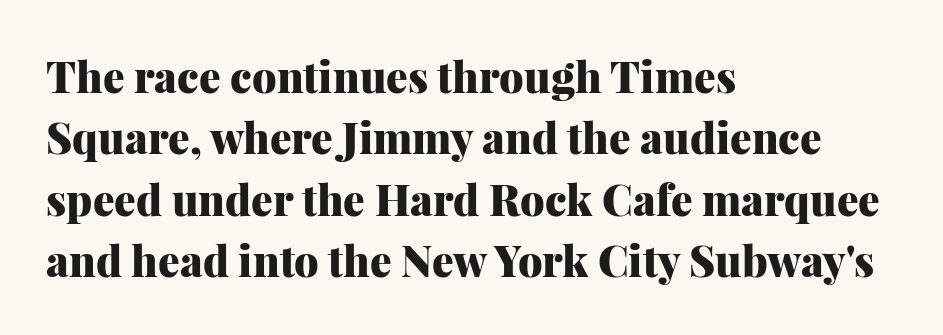
Q: Is the text bold? A: Yes.
Q: Is the text italic (slanted)? A: No, it is upright.
Q: Is the typeface a serif or a sans-serif typeface? A: Serif.
Q: Is the text underlined? A: No.
Q: How is the paragraph aligned? A: Left-aligned.
Q: Is the spacing between letters normal or unusually wide? A: Normal.
Q: Is the spacing between lines tight, normal or loose? A: Normal.
Q: Width (condensed, normal, or wide)? A: Normal.
Q: Stroke contrast? A: Medium.
Q: x-height? A: Medium.
Q: Monospaced? A: No.
